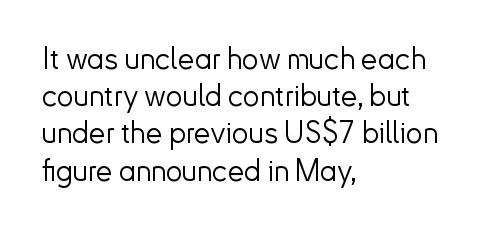
Q: Is the text bold? A: No.
Q: Is the text italic (slanted)? A: No, it is upright.
Q: Is the typeface a serif or a sans-serif typeface? A: Sans-serif.
Q: Is the text underlined? A: No.
Q: How is the paragraph aligned? A: Left-aligned.
Q: Is the spacing between letters normal or unusually wide? A: Normal.
Q: Width (condensed, normal, or wide)? A: Normal.
Q: Stroke contrast? A: Low.
Q: x-height? A: Small.
Q: Monospaced? A: No.
